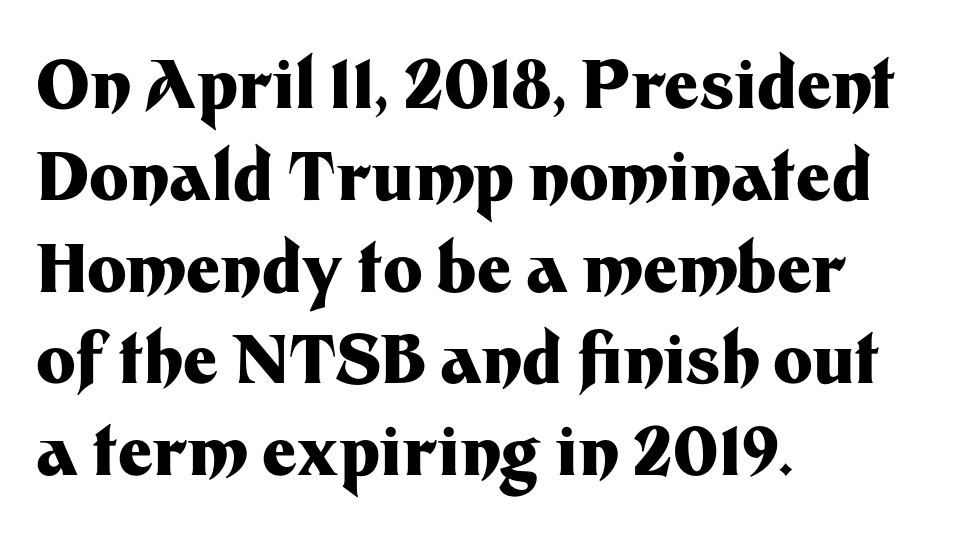
Q: Is the text bold? A: Yes.
Q: Is the text italic (slanted)? A: No, it is upright.
Q: Is the typeface a serif or a sans-serif typeface? A: Sans-serif.
Q: Is the text underlined? A: No.
Q: How is the paragraph aligned? A: Left-aligned.
Q: Is the spacing between letters normal or unusually wide? A: Normal.
Q: Is the spacing between lines tight, normal or loose? A: Normal.
Q: Width (condensed, normal, or wide)? A: Normal.
Q: Stroke contrast? A: Medium.
Q: x-height? A: Medium.
Q: Monospaced? A: No.
